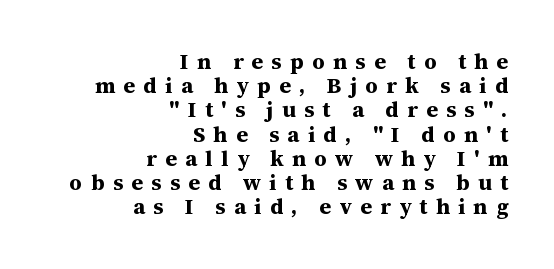
The image shows 22 px bold type, upright; set right-aligned, tight line spacing (1.1x), unusually wide letter spacing (+0.38 em), not underlined.
